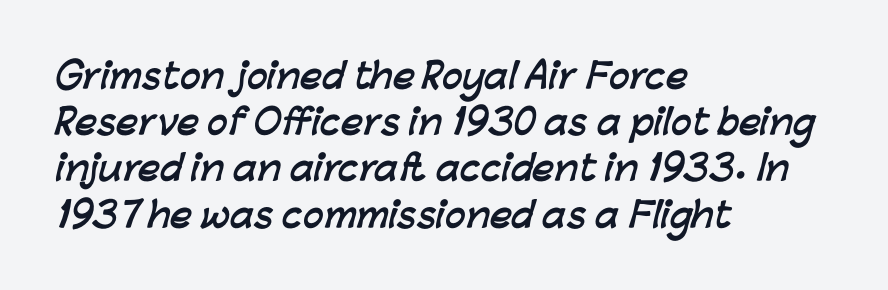
{"serif": "no", "bold": "yes", "weight": "semibold", "width": "normal", "stroke_contrast": "low", "x_height": "medium", "monospaced": "no", "underline": "no", "align": "left", "line_spacing": "normal", "line_spacing_ratio": 1.36, "letter_spacing": "normal", "letter_spacing_em": 0.0, "glyph_px": 34}
